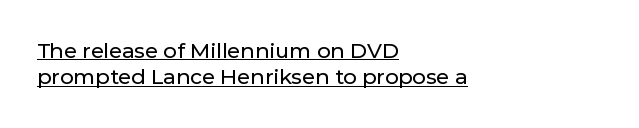
The image shows 21 px text type, upright; set left-aligned, normal line spacing (1.25x), normal letter spacing, underlined.
